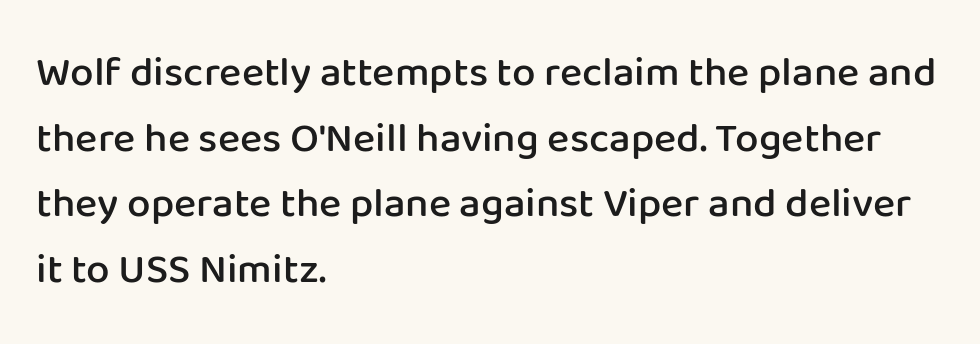
{"serif": "no", "italic": "no", "bold": "semi", "weight": "semibold", "width": "normal", "stroke_contrast": "low", "x_height": "medium", "monospaced": "no", "underline": "no", "align": "left", "line_spacing": "normal", "line_spacing_ratio": 1.56, "letter_spacing": "normal", "letter_spacing_em": 0.0, "glyph_px": 42}
